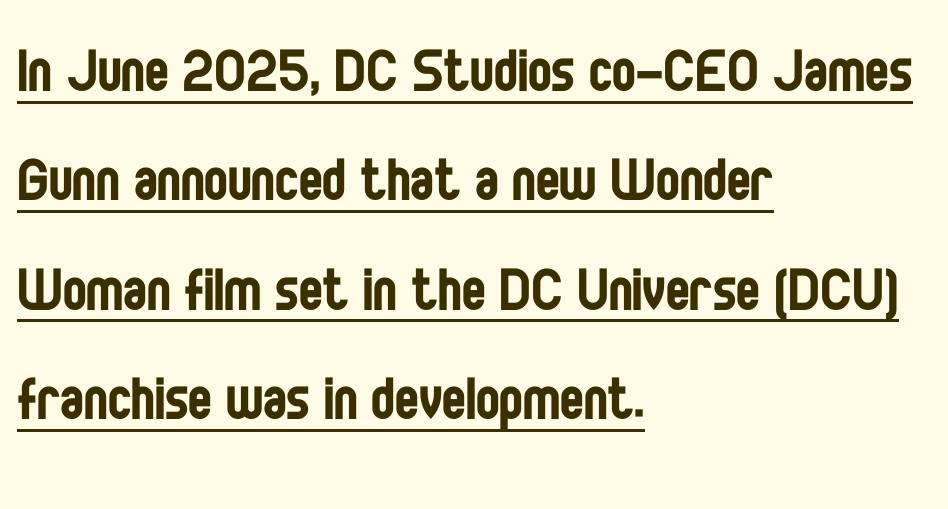
Q: Is the text bold? A: No.
Q: Is the text italic (slanted)? A: No, it is upright.
Q: Is the typeface a serif or a sans-serif typeface? A: Sans-serif.
Q: Is the text underlined? A: Yes.
Q: How is the paragraph aligned? A: Left-aligned.
Q: Is the spacing between letters normal or unusually wide? A: Normal.
Q: Is the spacing between lines tight, normal or loose? A: Normal.
Q: Width (condensed, normal, or wide)? A: Condensed.
Q: Stroke contrast? A: Low.
Q: x-height? A: Large.
Q: Monospaced? A: No.
